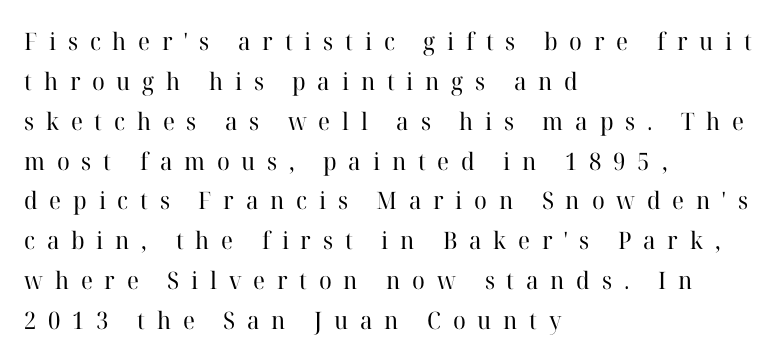
The image shows 24 px text type, upright; set left-aligned, normal line spacing (1.66x), unusually wide letter spacing (+0.49 em), not underlined.
